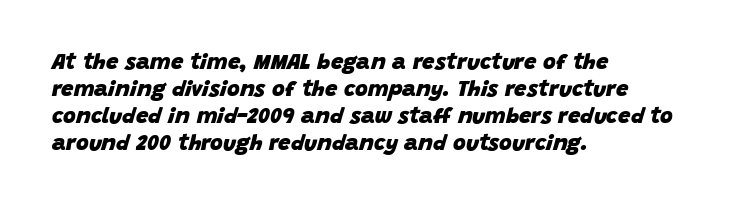
The image shows 22 px bold type, italic (leaning right); set left-aligned, line spacing 1.22x, normal letter spacing, not underlined.
